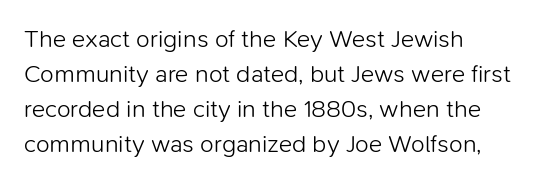
Q: Is the text bold? A: No.
Q: Is the text italic (slanted)? A: No, it is upright.
Q: Is the text underlined? A: No.
Q: Is the spacing between letters normal or unusually wide? A: Normal.
Q: Is the spacing between lines tight, normal or loose? A: Normal.
